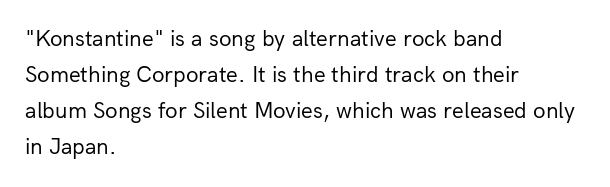
Nothing unusual about the tracking: characters are spaced as the font intends. The typesetter chose a ragged-right arrangement here. Vertical strokes here are truly vertical. In terms of leading, this rendering sits right in the middle.
